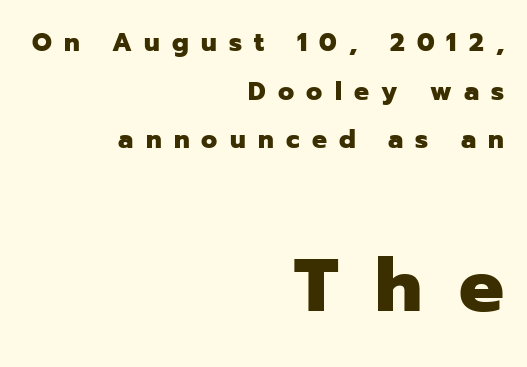
Q: Is the text bold? A: Yes.
Q: Is the text italic (slanted)? A: No, it is upright.
Q: Is the typeface a serif or a sans-serif typeface? A: Sans-serif.
Q: Is the text underlined? A: No.
Q: How is the paragraph aligned? A: Right-aligned.
Q: Is the spacing between letters normal or unusually wide? A: Unusually wide.
Q: Is the spacing between lines tight, normal or loose? A: Loose.
Q: Which block of text is set in a larger size, the first (top) or the second (bottom)? A: The second (bottom) one.
Q: Width (condensed, normal, or wide)? A: Normal.
Q: Stroke contrast? A: Low.
Q: x-height? A: Medium.
Q: Monospaced? A: No.
